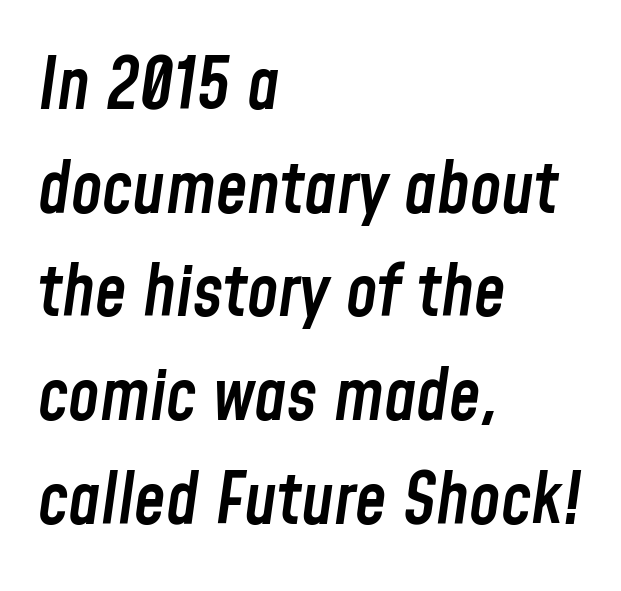
{"italic": "yes", "lean": "right", "slant_degrees": 8, "bold": "semi", "weight": "semibold", "width": "condensed", "stroke_contrast": "low", "x_height": "medium", "monospaced": "no", "underline": "no", "align": "left", "line_spacing": "normal", "line_spacing_ratio": 1.46, "letter_spacing": "normal", "letter_spacing_em": 0.0, "glyph_px": 71}
